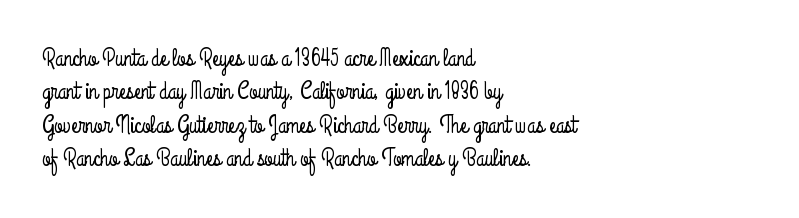
Bare-footed words on every line. The passage shown has conventional tracking throughout. If you measured baseline to baseline, you'd find a middling distance. A student would call this left alignment; a typographer would say flush left, rag right.
